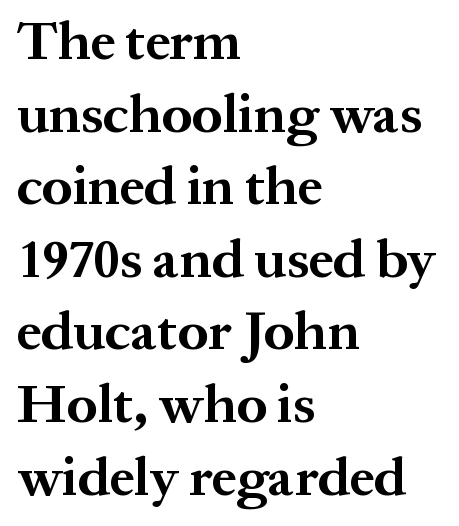
Q: Is the text bold? A: Yes.
Q: Is the text italic (slanted)? A: No, it is upright.
Q: Is the typeface a serif or a sans-serif typeface? A: Serif.
Q: Is the text underlined? A: No.
Q: How is the paragraph aligned? A: Left-aligned.
Q: Is the spacing between letters normal or unusually wide? A: Normal.
Q: Is the spacing between lines tight, normal or loose? A: Normal.
Q: Width (condensed, normal, or wide)? A: Normal.
Q: Stroke contrast? A: Medium.
Q: x-height? A: Medium.
Q: Monospaced? A: No.
